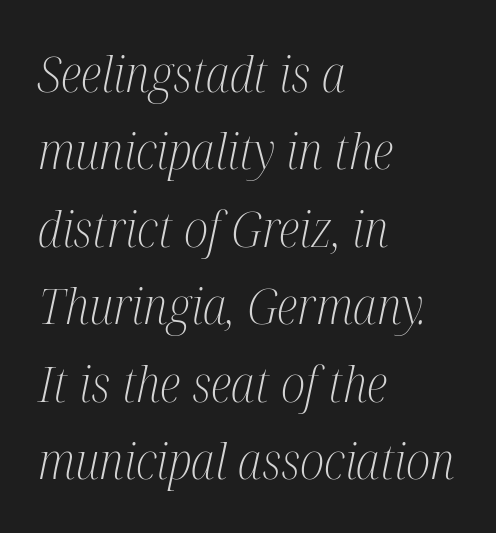
Q: Is the text bold? A: No.
Q: Is the text italic (slanted)? A: Yes, it leans right by about 12 degrees.
Q: Is the typeface a serif or a sans-serif typeface? A: Serif.
Q: Is the text underlined? A: No.
Q: How is the paragraph aligned? A: Left-aligned.
Q: Is the spacing between letters normal or unusually wide? A: Normal.
Q: Is the spacing between lines tight, normal or loose? A: Normal.
Q: Width (condensed, normal, or wide)? A: Condensed.
Q: Stroke contrast? A: Medium.
Q: x-height? A: Medium.
Q: Monospaced? A: No.
